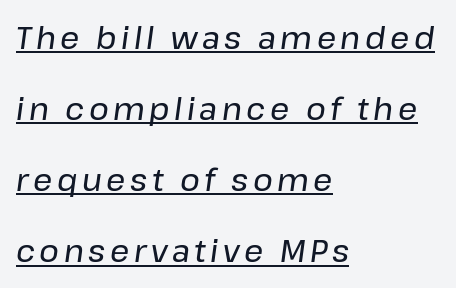
Do the characters align in a grid? No, the font is proportional. There's an unmistakable incline to the writing here. Layout note: lines flush left. Underlining? Definitely there. Does the leading feel generous? Absolutely, it's lavish.
